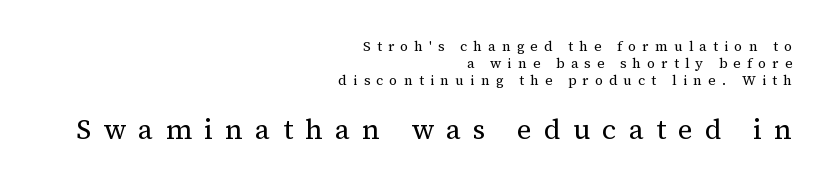
{"serif": "yes", "italic": "no", "bold": "no", "weight": "regular", "width": "normal", "stroke_contrast": "medium", "x_height": "medium", "monospaced": "no", "underline": "no", "align": "right", "line_spacing_ratio": 1.22, "letter_spacing": "wide", "letter_spacing_em": 0.44, "larger_block": "second", "size_ratio": 2.0, "glyph_px": 28}
